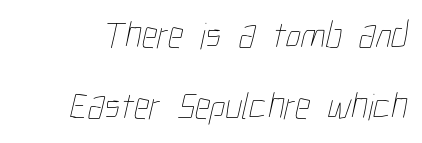
{"bold": "no", "weight": "thin", "width": "condensed", "stroke_contrast": "low", "x_height": "medium", "monospaced": "no", "underline": "no", "line_spacing_ratio": 1.88, "letter_spacing": "normal", "letter_spacing_em": 0.0, "glyph_px": 38}
